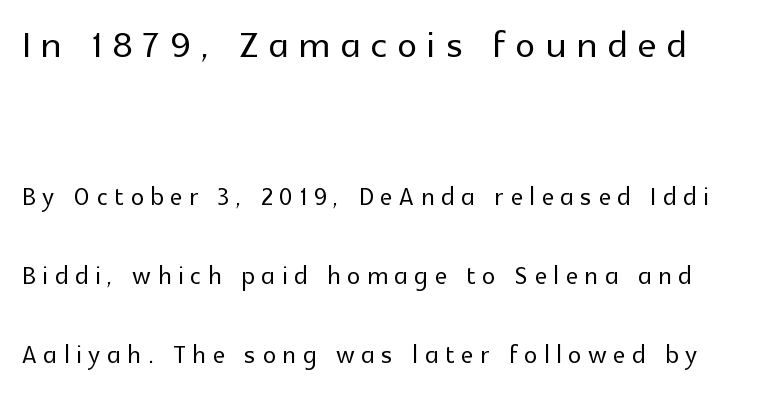
The image shows 50 px sans-serif type, upright; set loose line spacing (2.39x), unusually wide letter spacing (+0.21 em), not underlined; the first (top) block is 1.52x larger; a medium x-height.
